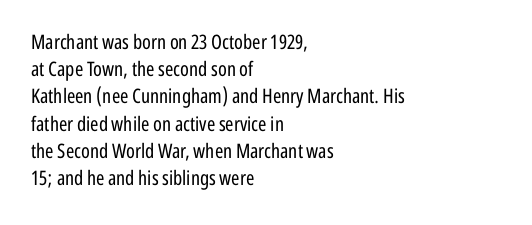
{"italic": "no", "bold": "no", "underline": "no", "align": "left", "line_spacing": "normal", "line_spacing_ratio": 1.36, "letter_spacing": "normal", "letter_spacing_em": 0.0, "glyph_px": 20}
